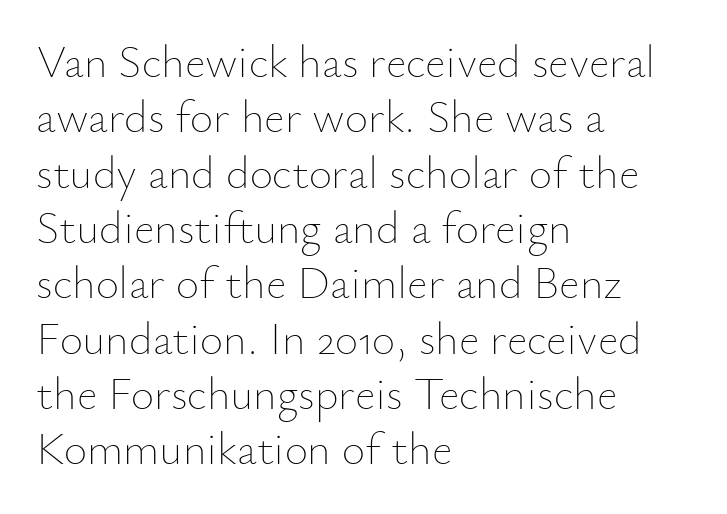
The image shows 45 px thin type, upright; set left-aligned, line spacing 1.23x, normal letter spacing, not underlined; low stroke contrast and a small x-height.
